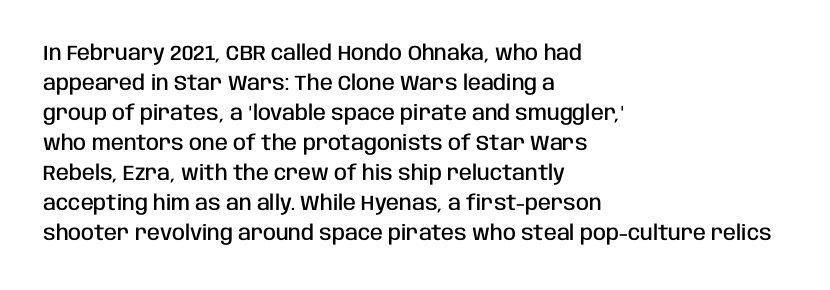
Q: Is the text bold? A: Semi-bold.
Q: Is the text italic (slanted)? A: No, it is upright.
Q: Is the text underlined? A: No.
Q: How is the paragraph aligned? A: Left-aligned.
Q: Is the spacing between letters normal or unusually wide? A: Normal.
Q: Is the spacing between lines tight, normal or loose? A: Normal.
